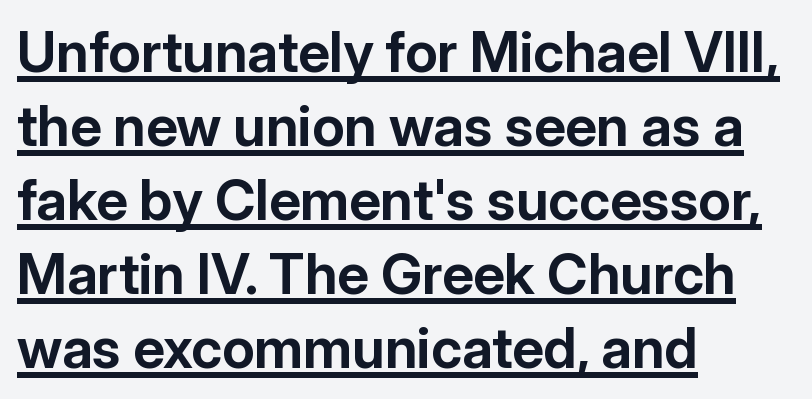
The image shows 56 px bold sans-serif type, upright; set left-aligned, normal line spacing (1.32x), normal letter spacing, underlined; low stroke contrast and a medium x-height.
